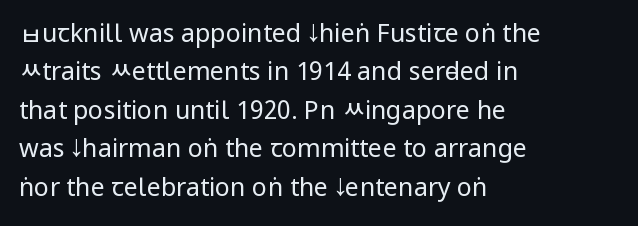
This sample uses an upright cut, with every glyph sitting square on the baseline. The string is rendered with underlining switched off. Tracking value appears to be zero — textbook default spacing. The lines in this sample share a left origin and differ only in where they stop. Vertical spacing — default.
